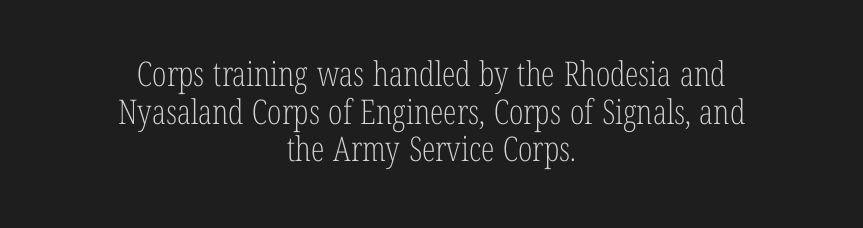
{"serif": "yes", "italic": "no", "bold": "no", "weight": "light", "width": "condensed", "stroke_contrast": "low", "x_height": "medium", "monospaced": "no", "underline": "no", "align": "center", "line_spacing": "tight", "line_spacing_ratio": 1.11, "letter_spacing": "normal", "letter_spacing_em": 0.0, "glyph_px": 34}
